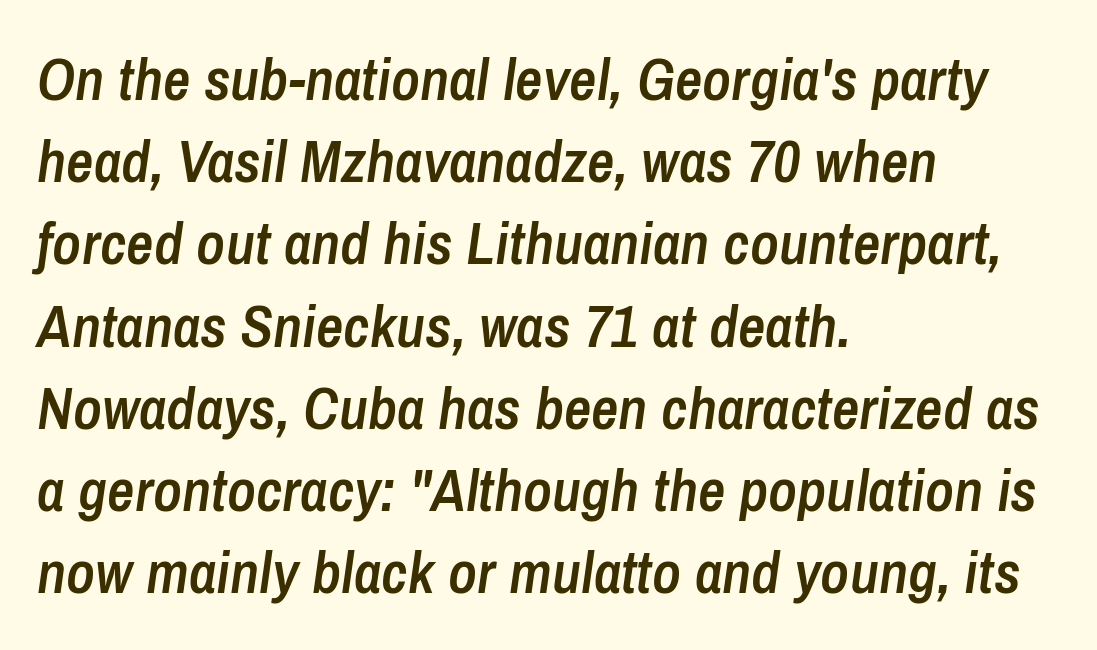
Q: Is the text bold? A: Semi-bold.
Q: Is the text italic (slanted)? A: Yes, it leans right by about 8 degrees.
Q: Is the text underlined? A: No.
Q: How is the paragraph aligned? A: Left-aligned.
Q: Is the spacing between letters normal or unusually wide? A: Normal.
Q: Is the spacing between lines tight, normal or loose? A: Normal.
Q: Width (condensed, normal, or wide)? A: Condensed.
Q: Stroke contrast? A: Low.
Q: x-height? A: Medium.
Q: Monospaced? A: No.
